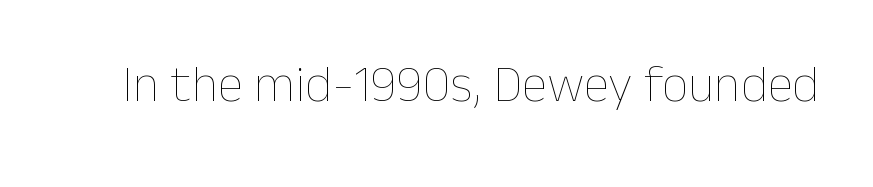
{"italic": "no", "bold": "no", "weight": "thin", "width": "normal", "stroke_contrast": "low", "x_height": "medium", "monospaced": "no", "underline": "no", "letter_spacing": "normal", "letter_spacing_em": 0.0, "glyph_px": 52}
